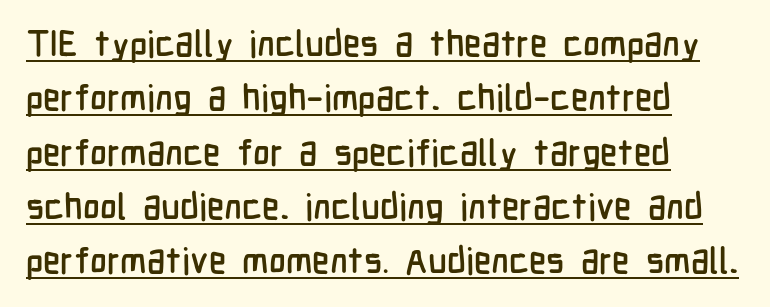
Spacing between characters is what you'd get straight out of the box. The typesetter chose a ragged-right arrangement here. Font category for this specimen: sans-serif. Line spacing here is normal. Decoration check: the copy is underlined.
